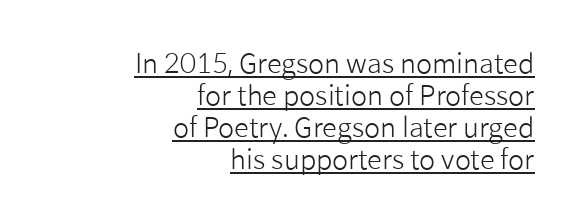
{"italic": "no", "bold": "no", "underline": "yes", "align": "right", "line_spacing_ratio": 1.19, "letter_spacing": "normal", "letter_spacing_em": 0.0, "glyph_px": 27}
